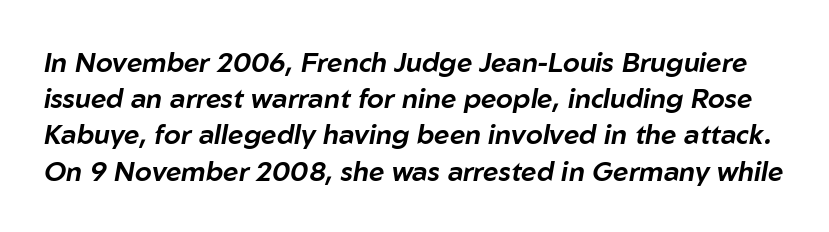
Q: Is the text italic (slanted)? A: Yes, it leans right by about 10 degrees.
Q: Is the text underlined? A: No.
Q: Is the spacing between letters normal or unusually wide? A: Normal.
Q: Is the spacing between lines tight, normal or loose? A: Normal.
